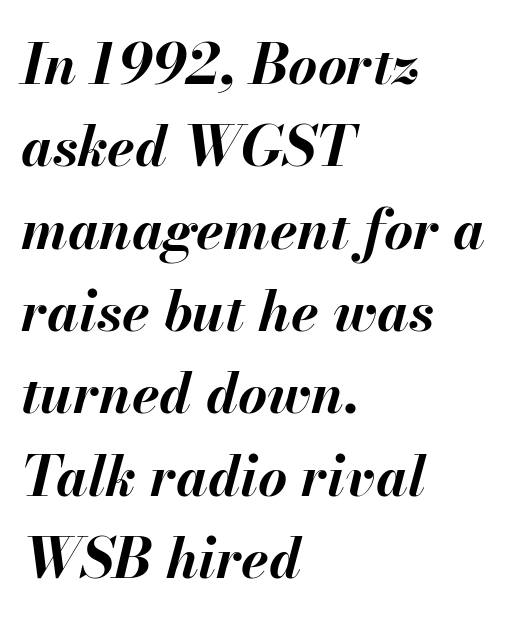
A dark, heavy texture on the line: the type is bold. The passage shown stacks its lines at a standard gap. Each letter keeps its own natural width here, so spacing adapts to shape. The passage shown leans; its letterforms are oblique.
